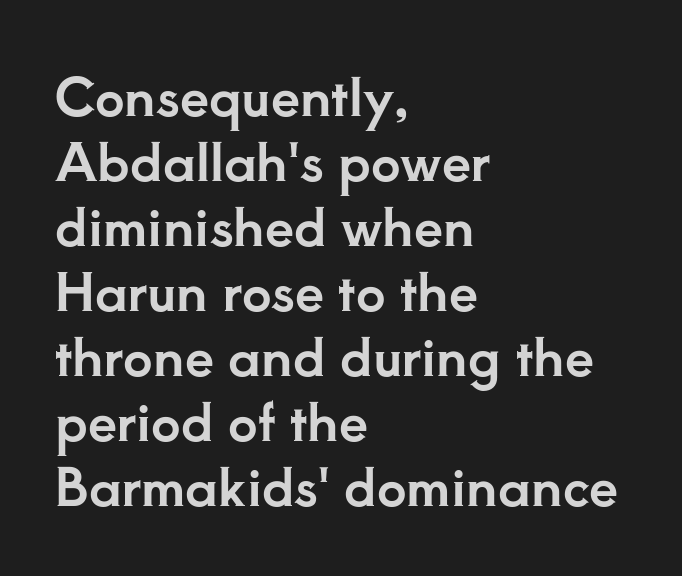
The image shows 52 px serif type, upright; set left-aligned, normal line spacing (1.25x), normal letter spacing, not underlined; low stroke contrast and a small x-height.
